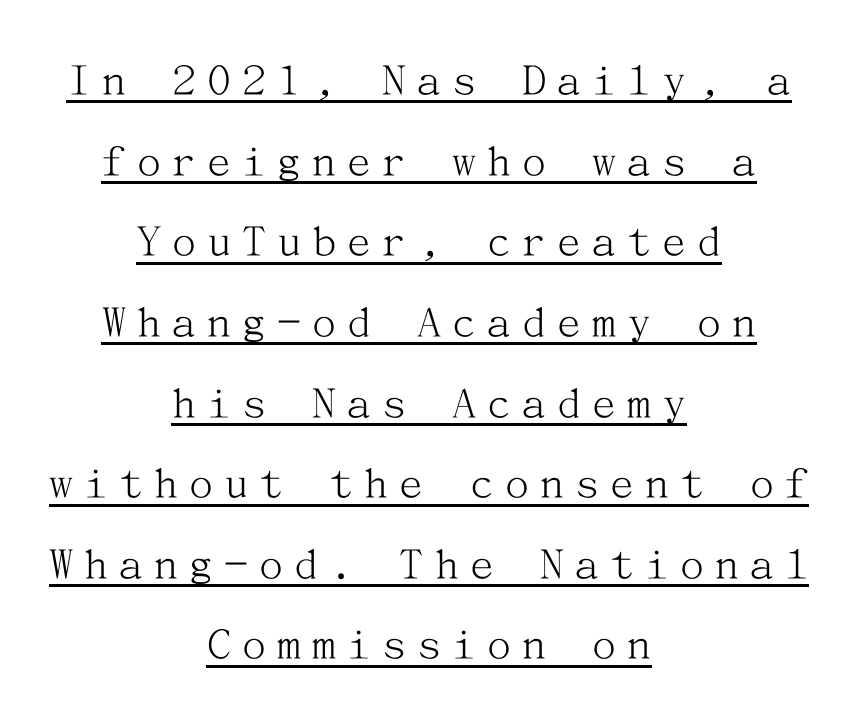
Q: Is the text bold? A: No.
Q: Is the text italic (slanted)? A: No, it is upright.
Q: Is the typeface a serif or a sans-serif typeface? A: Serif.
Q: Is the text underlined? A: Yes.
Q: How is the paragraph aligned? A: Centered.
Q: Is the spacing between letters normal or unusually wide? A: Unusually wide.
Q: Is the spacing between lines tight, normal or loose? A: Normal.
Q: Width (condensed, normal, or wide)? A: Normal.
Q: Stroke contrast? A: Medium.
Q: x-height? A: Medium.
